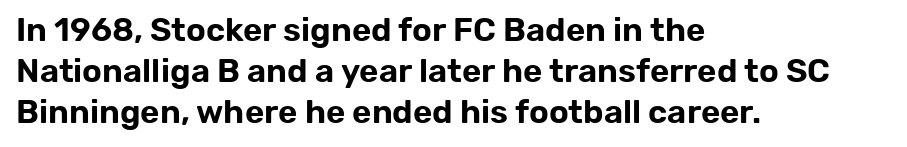
The glyphs in this specimen are sans serif. A typesetter would call this proportional, since set widths differ per character. Every character sits straight up, as roman type does. A student would call this left alignment; a typographer would say flush left, rag right.
